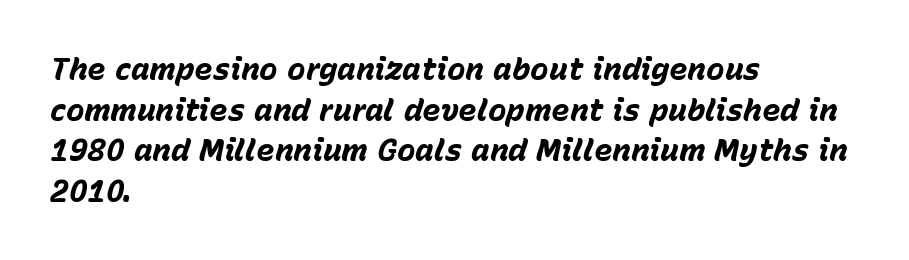
Q: Is the text bold? A: Yes.
Q: Is the text italic (slanted)? A: Yes, it leans right by about 15 degrees.
Q: Is the text underlined? A: No.
Q: How is the paragraph aligned? A: Left-aligned.
Q: Is the spacing between letters normal or unusually wide? A: Normal.
Q: Is the spacing between lines tight, normal or loose? A: Normal.
Q: Width (condensed, normal, or wide)? A: Normal.
Q: Stroke contrast? A: Low.
Q: x-height? A: Medium.
Q: Monospaced? A: No.
